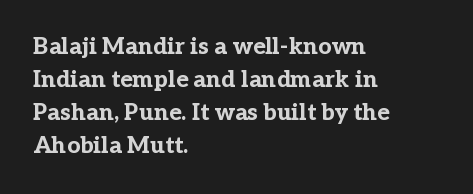
Q: Is the text bold? A: Yes.
Q: Is the text italic (slanted)? A: No, it is upright.
Q: Is the text underlined? A: No.
Q: How is the paragraph aligned? A: Left-aligned.
Q: Is the spacing between letters normal or unusually wide? A: Normal.
Q: Is the spacing between lines tight, normal or loose? A: Normal.
